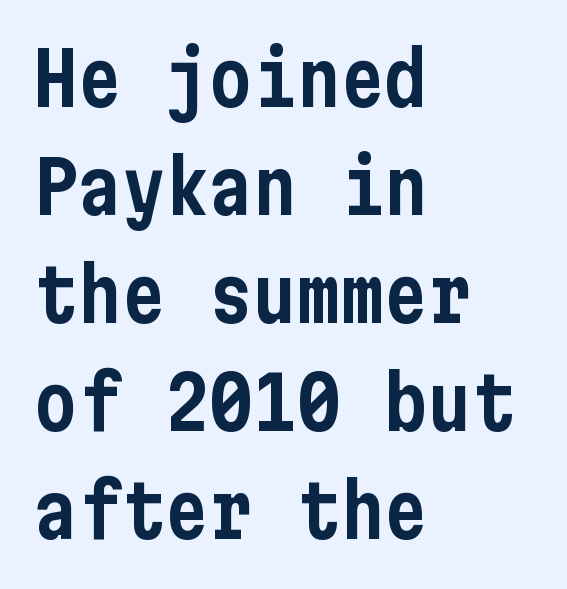
Q: Is the text italic (slanted)? A: No, it is upright.
Q: Is the typeface a serif or a sans-serif typeface? A: Sans-serif.
Q: Is the text underlined? A: No.
Q: How is the paragraph aligned? A: Left-aligned.
Q: Is the spacing between letters normal or unusually wide? A: Normal.
Q: Is the spacing between lines tight, normal or loose? A: Normal.
Q: Width (condensed, normal, or wide)? A: Condensed.
Q: Stroke contrast? A: Low.
Q: x-height? A: Medium.
